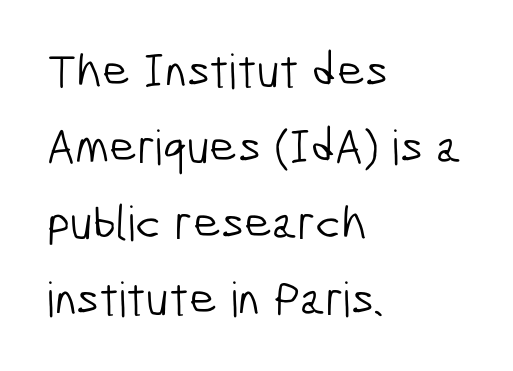
The image shows 48 px light, condensed sans-serif type; set left-aligned, normal line spacing (1.58x), normal letter spacing, not underlined; low stroke contrast and a medium x-height.
